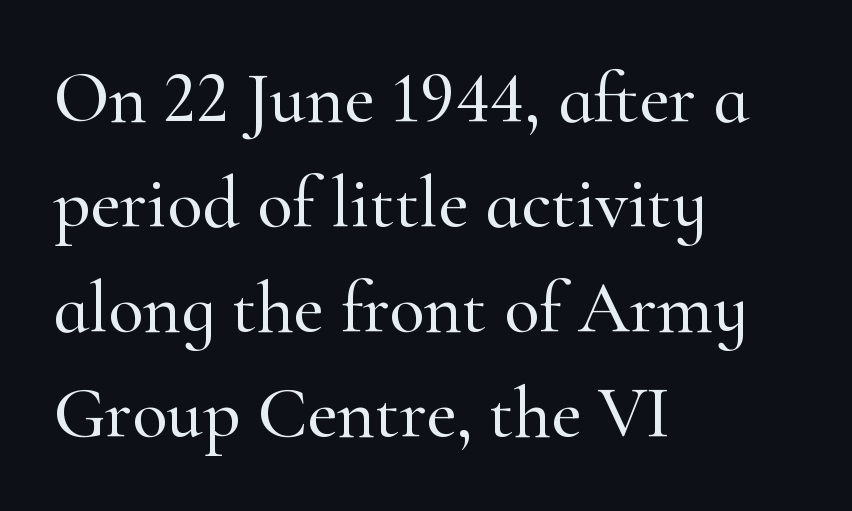
The image shows 73 px serif type, upright; set left-aligned, normal line spacing (1.44x), normal letter spacing, not underlined; high stroke contrast and a small x-height.
